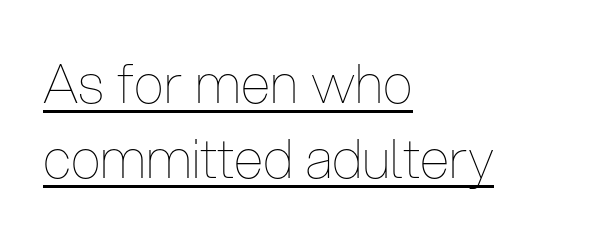
{"italic": "no", "bold": "no", "weight": "thin", "width": "condensed", "stroke_contrast": "low", "x_height": "medium", "monospaced": "no", "underline": "yes", "align": "left", "line_spacing": "normal", "line_spacing_ratio": 1.39, "letter_spacing": "normal", "letter_spacing_em": 0.0, "glyph_px": 54}
